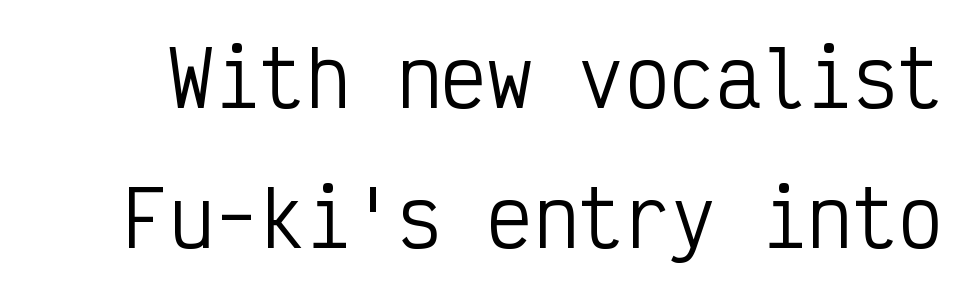
The image shows 76 px regular-weight, condensed sans-serif type, upright, monospaced; set line spacing 1.84x, normal letter spacing, not underlined; low stroke contrast and a medium x-height.
